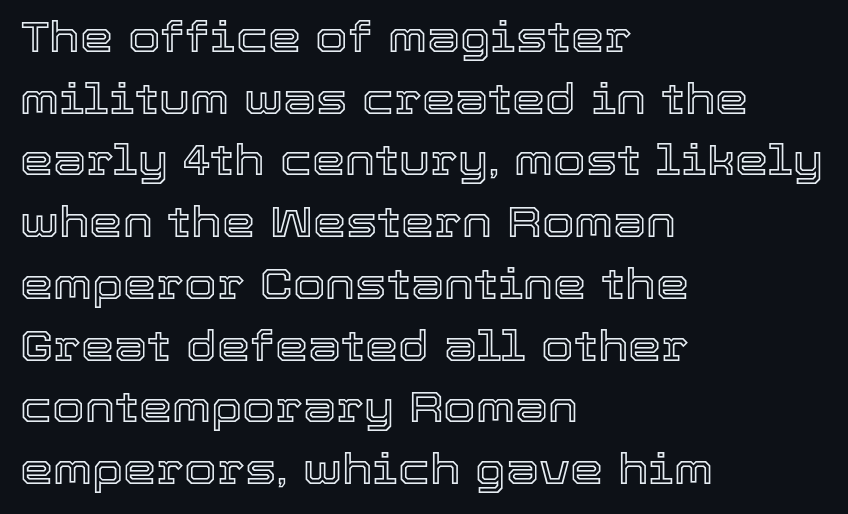
{"italic": "no", "width": "normal", "x_height": "medium", "monospaced": "no", "underline": "no", "align": "left", "line_spacing": "normal", "line_spacing_ratio": 1.47, "letter_spacing": "normal", "letter_spacing_em": 0.0, "glyph_px": 42}
